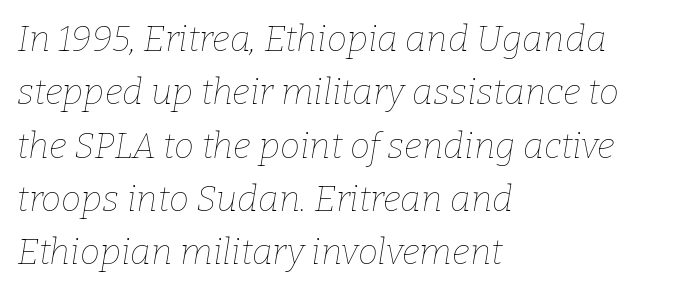
Does extra space separate the letters? No, they use regular spacing. Clear beneath every line of the passage. The face used here has a pronounced slope to its letters. The setting favours the left margin, as ordinary paragraphs usually do.
